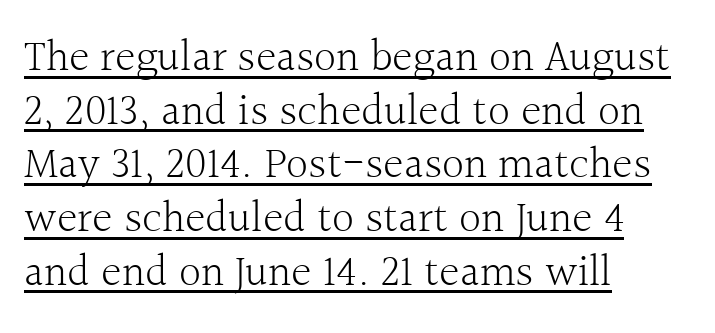
{"serif": "yes", "italic": "no", "bold": "no", "weight": "light", "width": "normal", "x_height": "medium", "monospaced": "no", "underline": "yes", "align": "left", "line_spacing_ratio": 1.22, "letter_spacing": "normal", "letter_spacing_em": 0.0, "glyph_px": 44}
